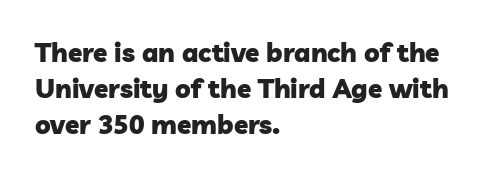
Q: Is the text bold? A: Yes.
Q: Is the text underlined? A: No.
Q: How is the paragraph aligned? A: Left-aligned.
Q: Is the spacing between letters normal or unusually wide? A: Normal.
Q: Is the spacing between lines tight, normal or loose? A: Normal.
